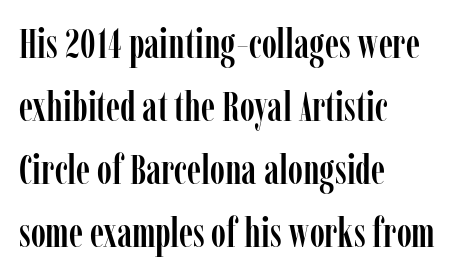
Plain, unruled lines of type. The specimen reads as upright at a glance. The characters display serif detailing at their extremities. A typesetter would call this leading conventional body-copy spacing. Line beginnings align vertically; line endings do not. The letters sit at their default tracking, neither squeezed nor spread.
